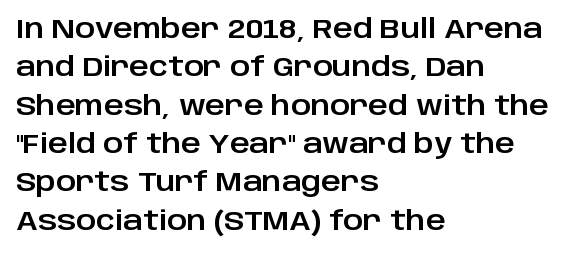
The image shows 27 px text type, upright; set left-aligned, normal line spacing (1.42x), normal letter spacing, not underlined.
